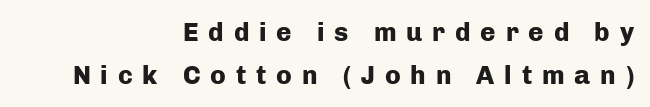
Q: Is the text bold? A: Yes.
Q: Is the text italic (slanted)? A: No, it is upright.
Q: Is the text underlined? A: No.
Q: How is the paragraph aligned? A: Right-aligned.
Q: Is the spacing between letters normal or unusually wide? A: Unusually wide.
Q: Is the spacing between lines tight, normal or loose? A: Normal.
